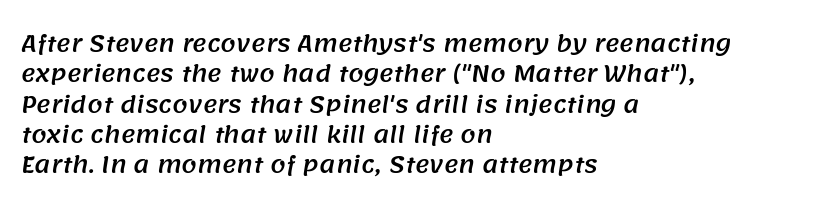
Anything drawn beneath the words? Only blank space. Inter-character spacing is left at the font's built-in metrics. Compared with a centered layout, this one pins lines to the left instead. Does the leading feel generous? No, just average.
